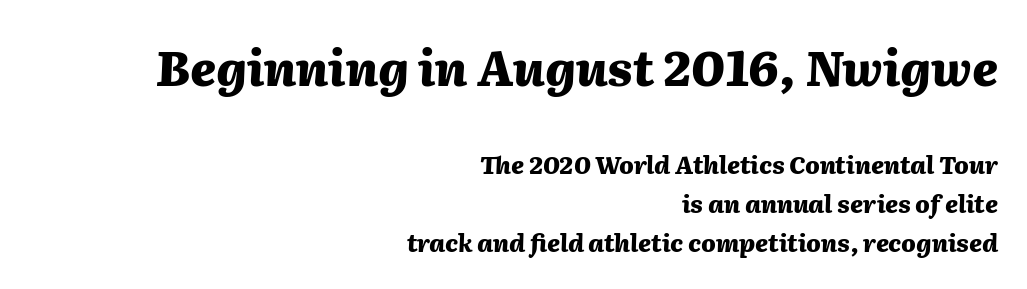
{"italic": "yes", "lean": "right", "slant_degrees": 2, "bold": "yes", "weight": "heavy", "width": "normal", "stroke_contrast": "medium", "x_height": "medium", "monospaced": "no", "underline": "no", "align": "right", "line_spacing": "normal", "line_spacing_ratio": 1.62, "letter_spacing": "normal", "letter_spacing_em": 0.0, "larger_block": "first", "size_ratio": 2.0, "glyph_px": 48}
